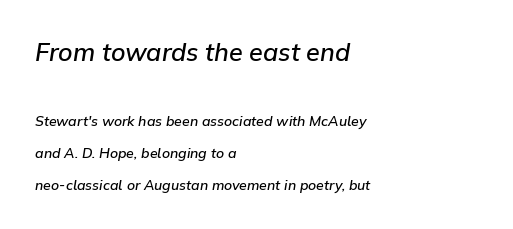
Widely set lines give the paragraph a tall, airy silhouette. The whole block is typeset with a tilt. Descender tails drop into unmarked territory. Students, this is semibold: more ink than regular, less than bold.
